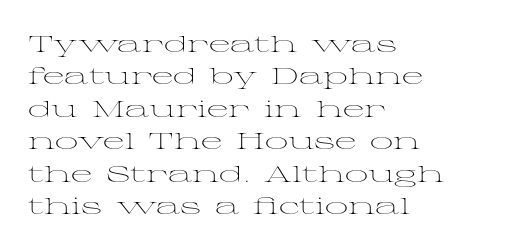
{"italic": "no", "bold": "no", "underline": "no", "align": "left", "line_spacing": "normal", "line_spacing_ratio": 1.41, "letter_spacing": "normal", "letter_spacing_em": 0.0, "glyph_px": 23}
